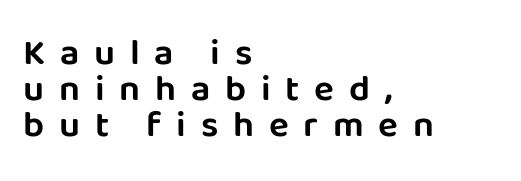
The image shows 37 px sans-serif type, upright; set left-aligned, tight line spacing (0.97x), unusually wide letter spacing (+0.4 em), not underlined; low stroke contrast and a large x-height.
